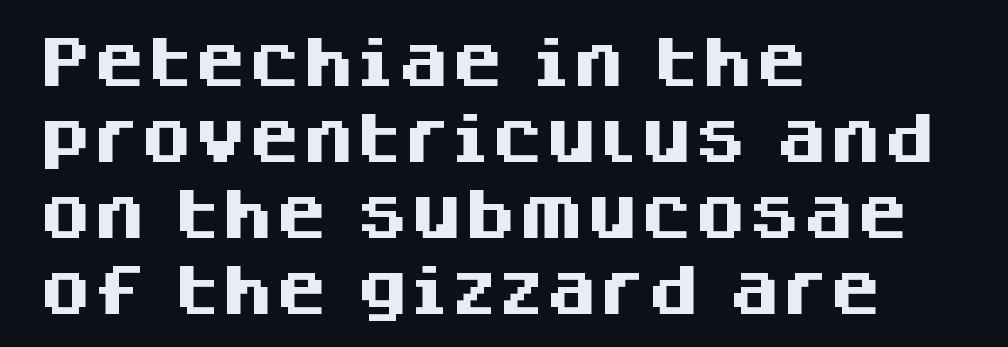
{"serif": "no", "italic": "no", "bold": "yes", "weight": "heavy", "width": "normal", "stroke_contrast": "medium", "x_height": "large", "monospaced": "no", "underline": "no", "align": "left", "line_spacing": "normal", "line_spacing_ratio": 1.41, "letter_spacing": "normal", "letter_spacing_em": 0.0, "glyph_px": 54}
